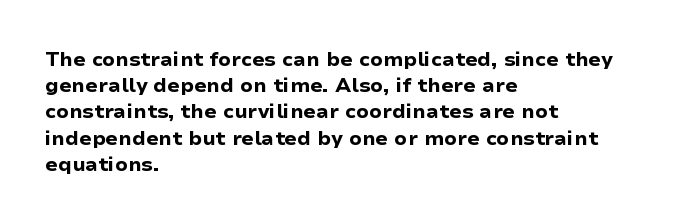
The image shows 20 px bold type, upright; set left-aligned, normal line spacing (1.31x), normal letter spacing, not underlined.
